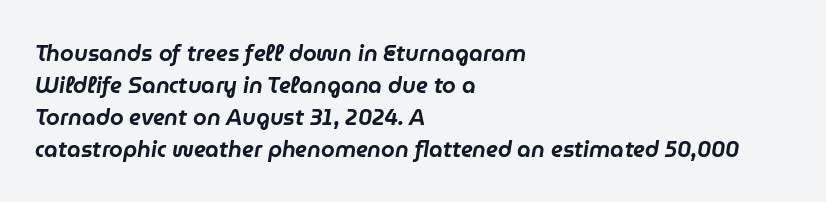
Q: Is the text italic (slanted)? A: Yes, it leans right by about 9 degrees.
Q: Is the text underlined? A: No.
Q: How is the paragraph aligned? A: Left-aligned.
Q: Is the spacing between letters normal or unusually wide? A: Normal.
Q: Is the spacing between lines tight, normal or loose? A: Normal.
